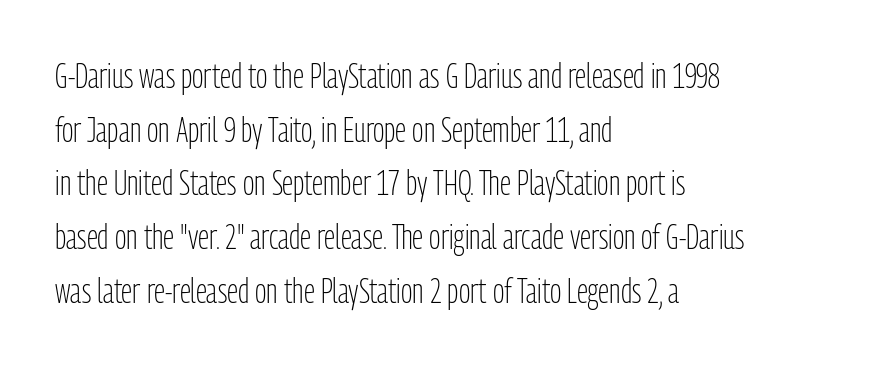
Quick note: not italic, upright. Varying glyph widths throughout — classic text-font behaviour. Letterform terminals end flat and unadorned throughout the passage. Underlining? Definitely not there. The paragraph has a hard left edge and a soft right edge. The passage shown is not bold in any degree.
